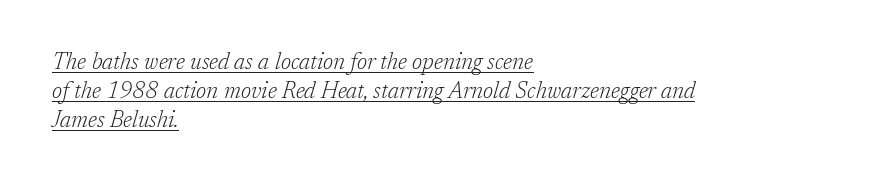
Q: Is the text bold? A: No.
Q: Is the text italic (slanted)? A: Yes, it leans right by about 17 degrees.
Q: Is the text underlined? A: Yes.
Q: How is the paragraph aligned? A: Left-aligned.
Q: Is the spacing between letters normal or unusually wide? A: Normal.
Q: Is the spacing between lines tight, normal or loose? A: Normal.
